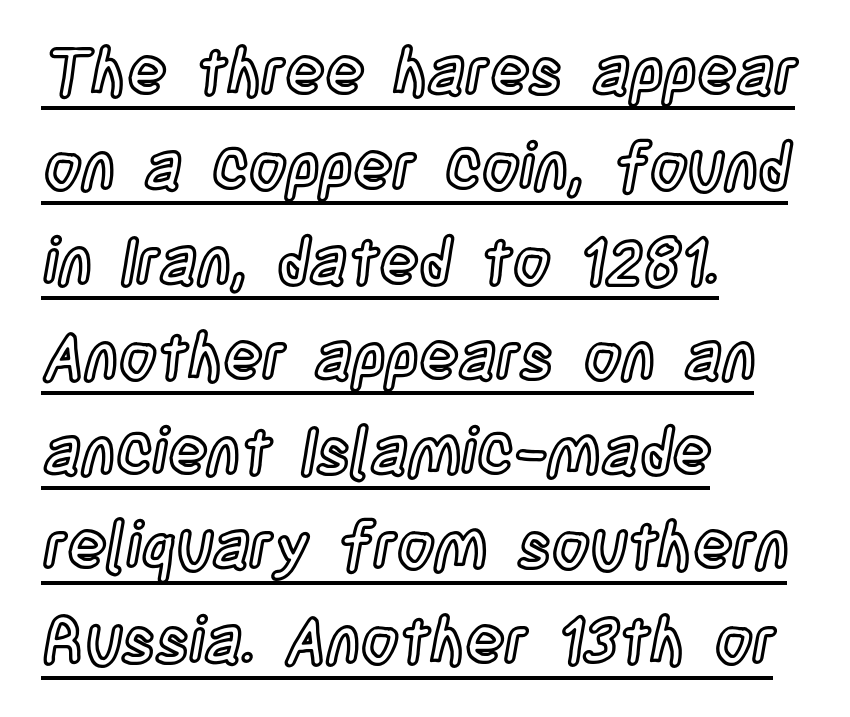
Q: Is the text italic (slanted)? A: Yes.
Q: Is the text underlined? A: Yes.
Q: How is the paragraph aligned? A: Left-aligned.
Q: Is the spacing between letters normal or unusually wide? A: Normal.
Q: Is the spacing between lines tight, normal or loose? A: Normal.
Q: Width (condensed, normal, or wide)? A: Condensed.
Q: x-height? A: Large.
Q: Monospaced? A: No.
